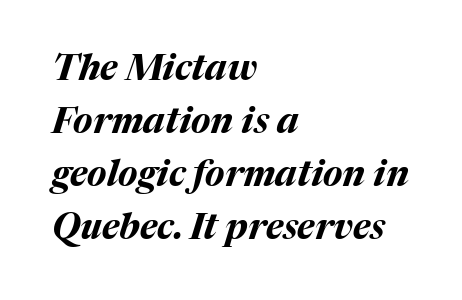
The image shows 36 px bold type, italic (leaning right); set left-aligned, normal line spacing (1.47x), normal letter spacing, not underlined; medium stroke contrast and a medium x-height.
